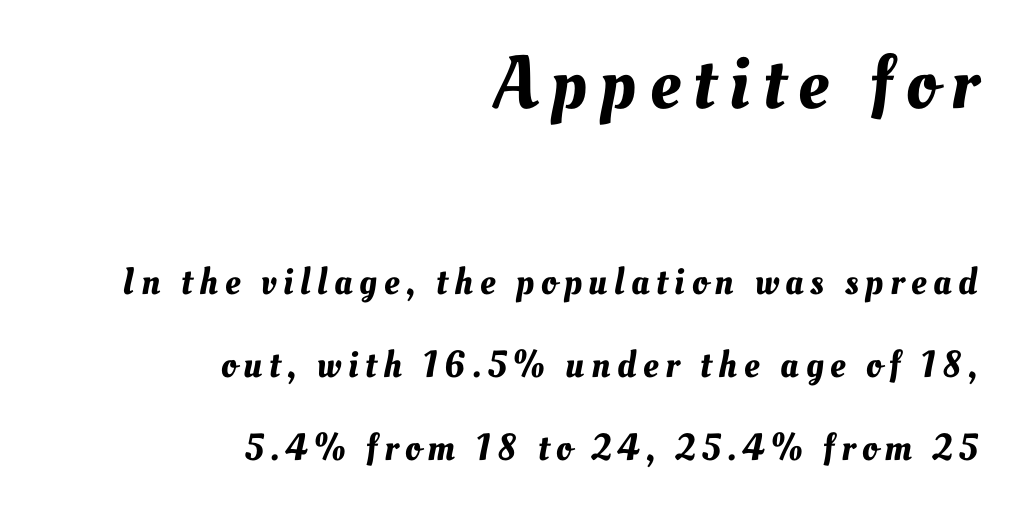
The image shows 75 px text type; set right-aligned, loose line spacing (2.18x), not underlined; the first (top) block is 1.97x larger; medium stroke contrast and a small x-height.
